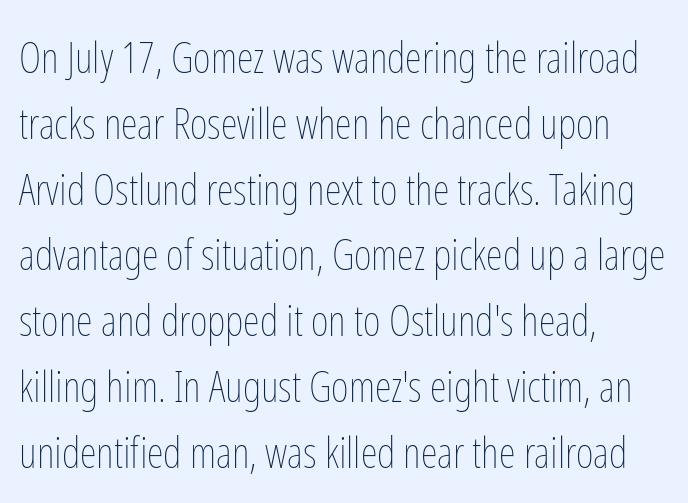
Q: Is the text bold? A: No.
Q: Is the text italic (slanted)? A: No, it is upright.
Q: Is the text underlined? A: No.
Q: How is the paragraph aligned? A: Left-aligned.
Q: Is the spacing between letters normal or unusually wide? A: Normal.
Q: Is the spacing between lines tight, normal or loose? A: Normal.
Q: Width (condensed, normal, or wide)? A: Condensed.
Q: Stroke contrast? A: Low.
Q: x-height? A: Medium.
Q: Monospaced? A: No.
